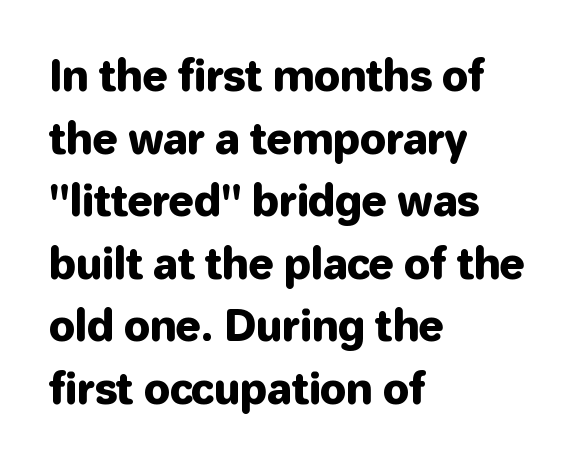
The image shows 42 px sans-serif type, upright; set left-aligned, normal line spacing (1.49x), normal letter spacing, not underlined; low stroke contrast and a medium x-height.
